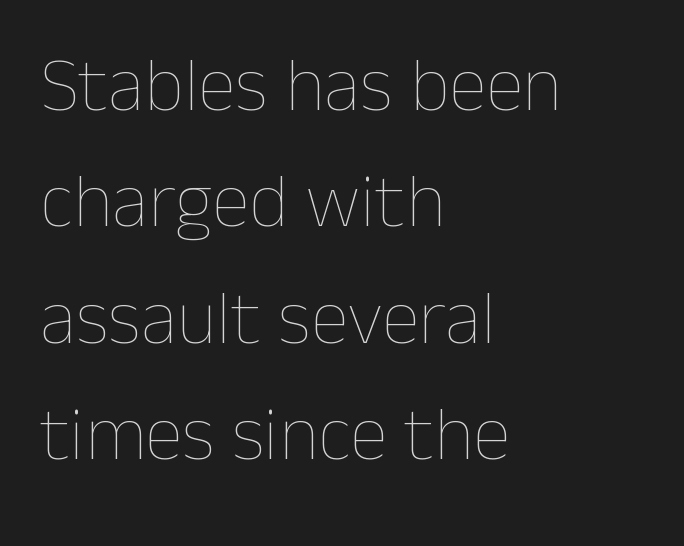
When letters stand straight like this, we call the style roman or upright. A typesetter would call this leading conventional body-copy spacing. In CSS terms this would be text-align: left. A typesetter would call this proportional, since set widths differ per character. Check the space under the baseline: it is left empty.
